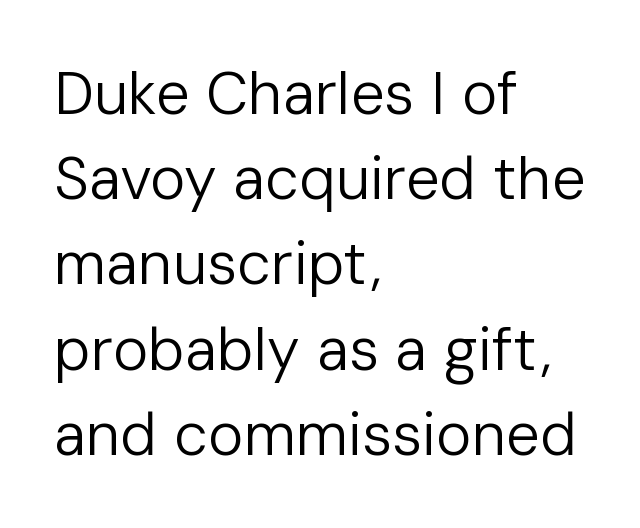
The rendering anchors every line to the left-hand side. Serifs: no, the terminals of the letterforms are clean. A typesetter would call this proportional, since set widths differ per character. Unbolded letterforms with no extra heft.
